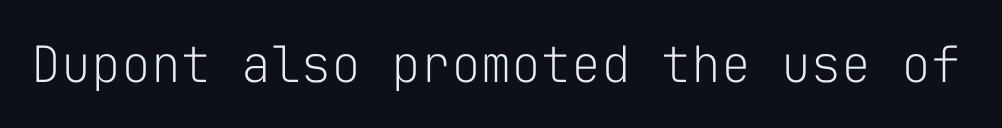
The weight tops out at a normal text grade. Descender tails drop into unmarked territory. Vertical strokes here are truly vertical. Fixed-width glyphs throughout — classic coding-font behaviour. The gaps between neighbouring characters are ordinary and unremarkable.
